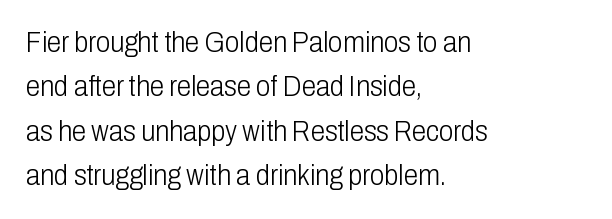
Note the varied advance widths — an 'i' is clearly narrower than an 'm'. The baseline area is clear. A student would call this left alignment; a typographer would say flush left, rag right. Look at the tracking — it's just the regular setting, nothing added. The type sits square on the baseline with zero lean. Serifs: no, the terminals of the letterforms are clean.
